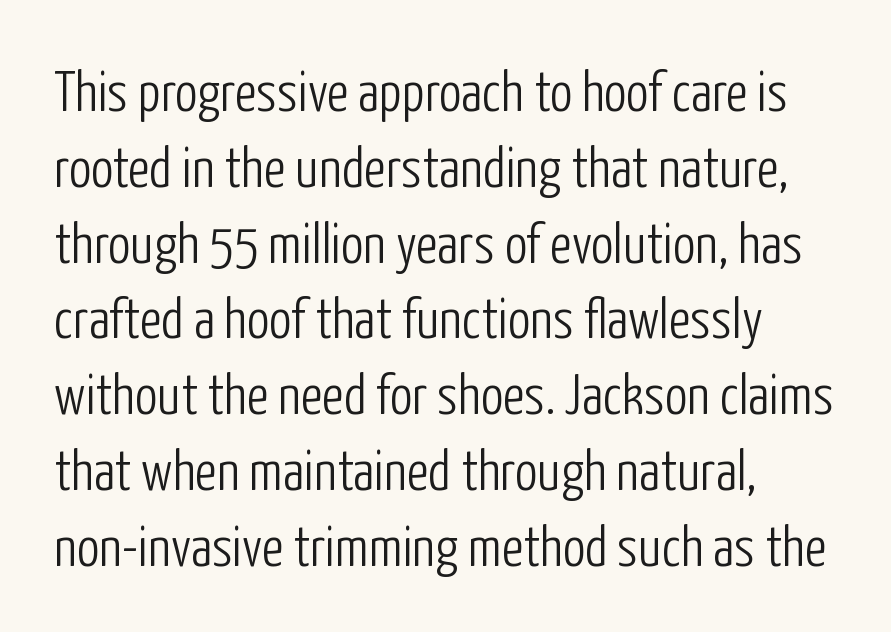
Q: Is the text bold? A: No.
Q: Is the text italic (slanted)? A: No, it is upright.
Q: Is the typeface a serif or a sans-serif typeface? A: Sans-serif.
Q: Is the text underlined? A: No.
Q: How is the paragraph aligned? A: Left-aligned.
Q: Is the spacing between letters normal or unusually wide? A: Normal.
Q: Is the spacing between lines tight, normal or loose? A: Normal.
Q: Width (condensed, normal, or wide)? A: Condensed.
Q: Stroke contrast? A: Low.
Q: x-height? A: Medium.
Q: Monospaced? A: No.
